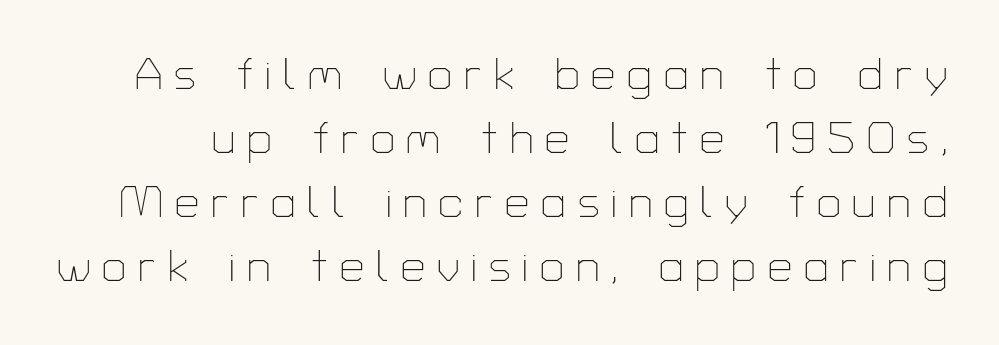
The image shows 43 px thin sans-serif type, upright; set normal line spacing (1.49x), unusually wide letter spacing (+0.28 em), not underlined; low stroke contrast and a medium x-height.
